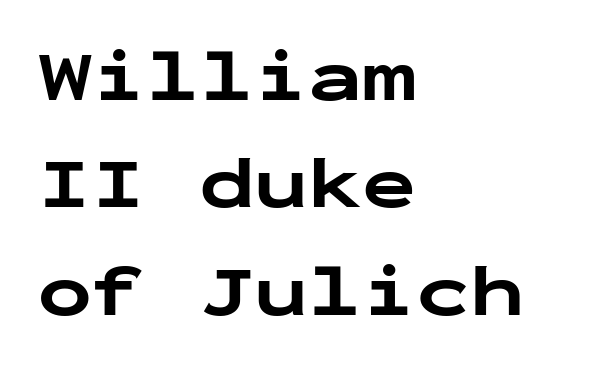
The image shows 72 px bold, wide sans-serif type, upright, monospaced; set left-aligned, normal line spacing (1.49x), normal letter spacing, not underlined; low stroke contrast and a medium x-height.
